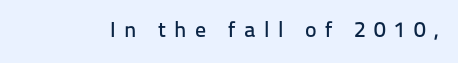
The image shows 22 px text type, upright; set unusually wide letter spacing (+0.38 em), not underlined.
